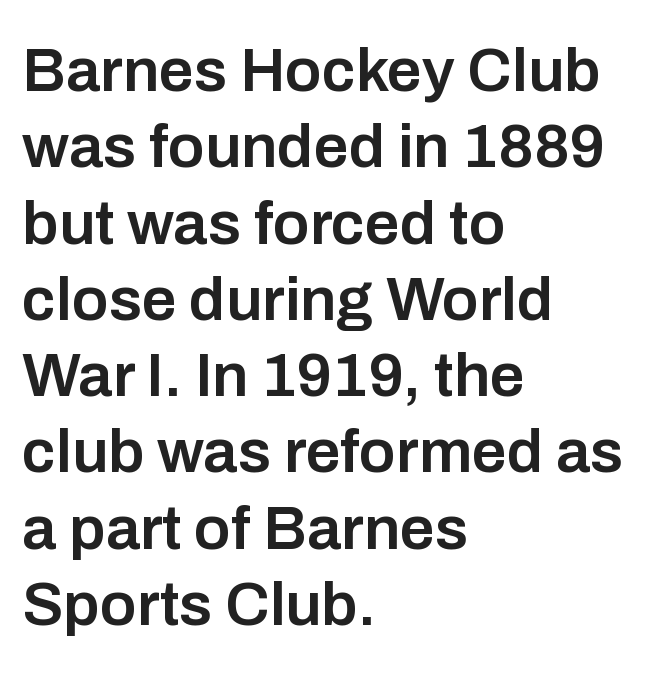
Each letter's strokes conclude bluntly, with no projecting serifs. The baseline area is clear. The paragraph shown leans on its left margin. Nobody touched the tracking dial on this one.
